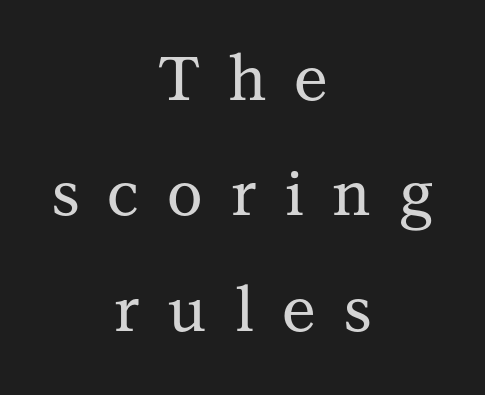
The image shows 61 px serif type, upright; set centered, line spacing 1.89x, unusually wide letter spacing (+0.46 em), not underlined; medium stroke contrast and a medium x-height.
